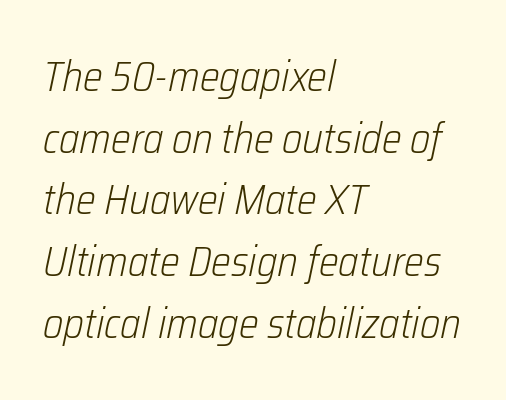
Q: Is the text bold? A: No.
Q: Is the text italic (slanted)? A: Yes, it leans right by about 12 degrees.
Q: Is the text underlined? A: No.
Q: How is the paragraph aligned? A: Left-aligned.
Q: Is the spacing between letters normal or unusually wide? A: Normal.
Q: Is the spacing between lines tight, normal or loose? A: Normal.
Q: Width (condensed, normal, or wide)? A: Condensed.
Q: Stroke contrast? A: Low.
Q: x-height? A: Medium.
Q: Monospaced? A: No.
